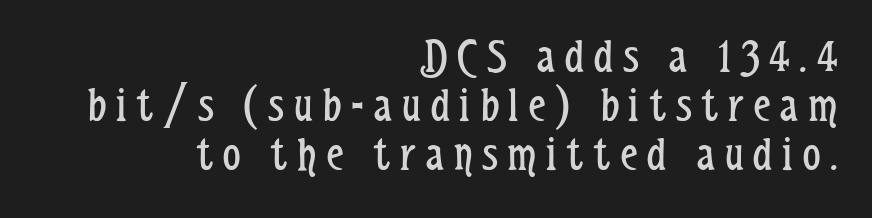
The image shows 49 px regular-weight, condensed sans-serif type, upright; set right-aligned, tight line spacing (1.0x), unusually wide letter spacing (+0.2 em), not underlined; low stroke contrast and a medium x-height.
